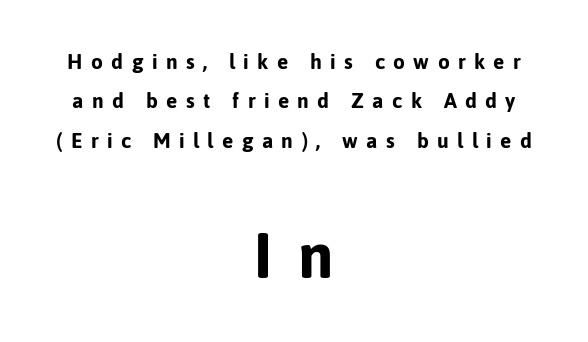
Q: Is the text bold? A: Yes.
Q: Is the text italic (slanted)? A: No, it is upright.
Q: Is the typeface a serif or a sans-serif typeface? A: Sans-serif.
Q: Is the text underlined? A: No.
Q: How is the paragraph aligned? A: Centered.
Q: Is the spacing between letters normal or unusually wide? A: Unusually wide.
Q: Which block of text is set in a larger size, the first (top) or the second (bottom)? A: The second (bottom) one.
Q: Width (condensed, normal, or wide)? A: Normal.
Q: Stroke contrast? A: Low.
Q: x-height? A: Medium.
Q: Monospaced? A: No.
